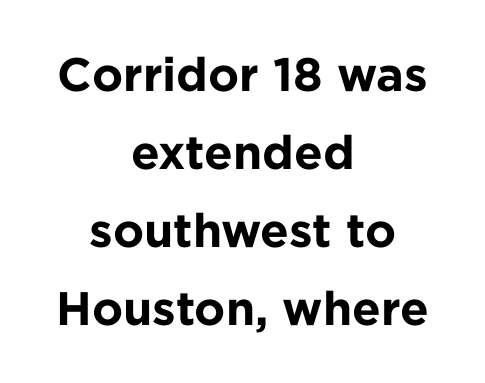
The image shows 47 px bold sans-serif type, upright; set centered, normal line spacing (1.66x), normal letter spacing, not underlined; low stroke contrast and a medium x-height.
